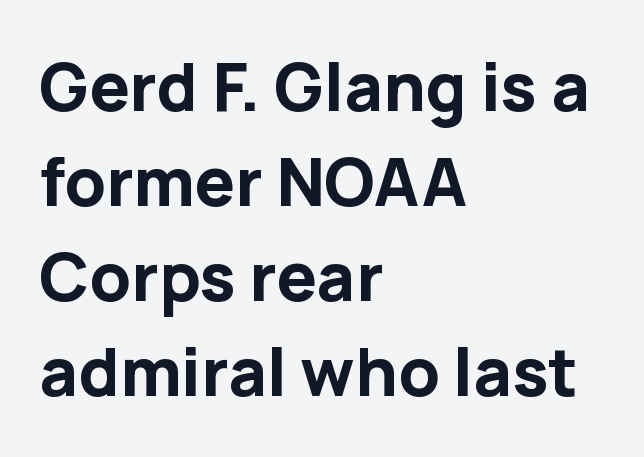
No extra tracking has been applied to these lines. Plain, unruled lines of type. The type family on display is of the sans-serif kind. Whoever set this chose a conventional vertical rhythm. This rendering uses left alignment, leaving the right contour irregular.
